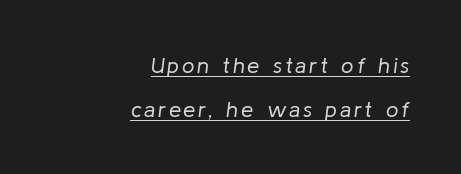
The image shows 22 px text type, italic (leaning right); set right-aligned, loose line spacing (1.98x), underlined.
